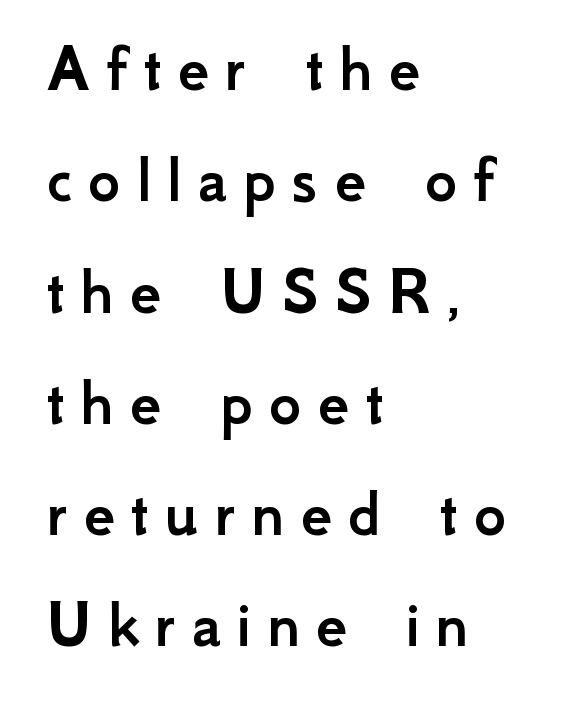
{"serif": "no", "italic": "no", "width": "normal", "stroke_contrast": "low", "x_height": "small", "monospaced": "no", "underline": "no", "align": "left", "line_spacing": "normal", "line_spacing_ratio": 1.59, "letter_spacing": "wide", "letter_spacing_em": 0.22, "glyph_px": 70}
